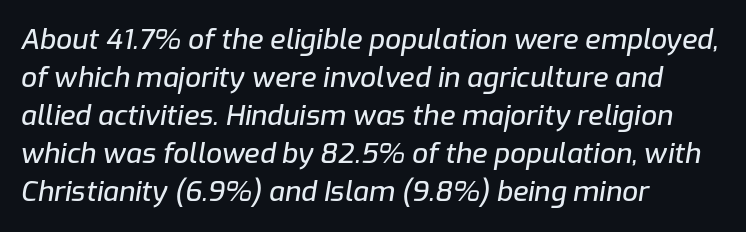
Q: Is the text italic (slanted)? A: Yes, it leans right by about 9 degrees.
Q: Is the text underlined? A: No.
Q: How is the paragraph aligned? A: Left-aligned.
Q: Is the spacing between letters normal or unusually wide? A: Normal.
Q: Is the spacing between lines tight, normal or loose? A: Normal.
Q: Width (condensed, normal, or wide)? A: Normal.
Q: Stroke contrast? A: Low.
Q: x-height? A: Medium.
Q: Monospaced? A: No.
